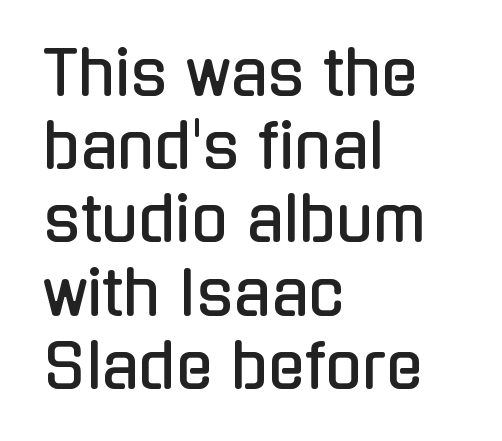
Q: Is the text italic (slanted)? A: No, it is upright.
Q: Is the typeface a serif or a sans-serif typeface? A: Sans-serif.
Q: Is the text underlined? A: No.
Q: How is the paragraph aligned? A: Left-aligned.
Q: Is the spacing between letters normal or unusually wide? A: Normal.
Q: Width (condensed, normal, or wide)? A: Condensed.
Q: Stroke contrast? A: Low.
Q: x-height? A: Medium.
Q: Monospaced? A: No.
